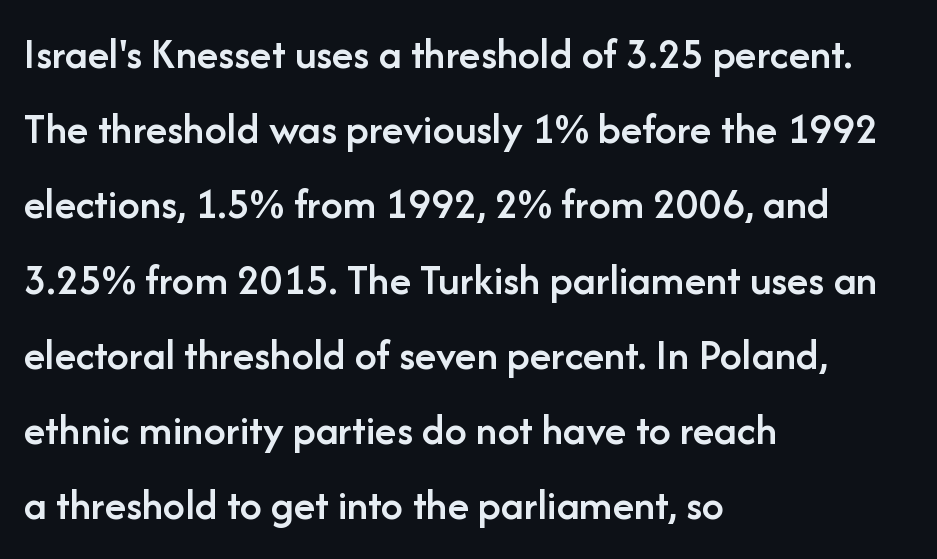
The image shows 44 px semibold sans-serif type, upright; set left-aligned, line spacing 1.71x, normal letter spacing, not underlined; low stroke contrast and a medium x-height.
